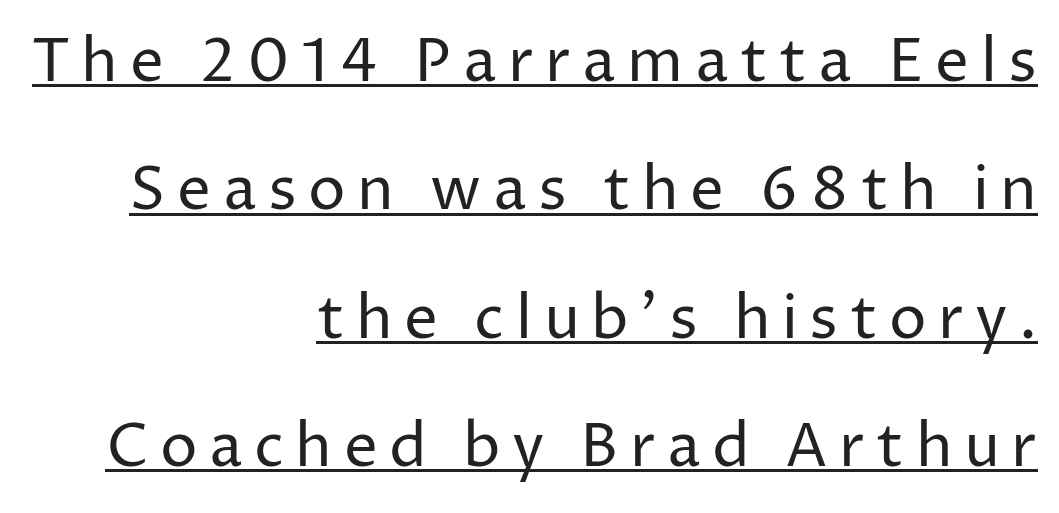
Ink coverage per letter is moderate at most. Glance below the letters and you will spot a drawn line. Each new line begins a long way beneath the previous one. The paragraph shown leans on its right margin. The axis of the letterforms is exactly vertical. The face used here is proportionally spaced, like ordinary book or web type.
